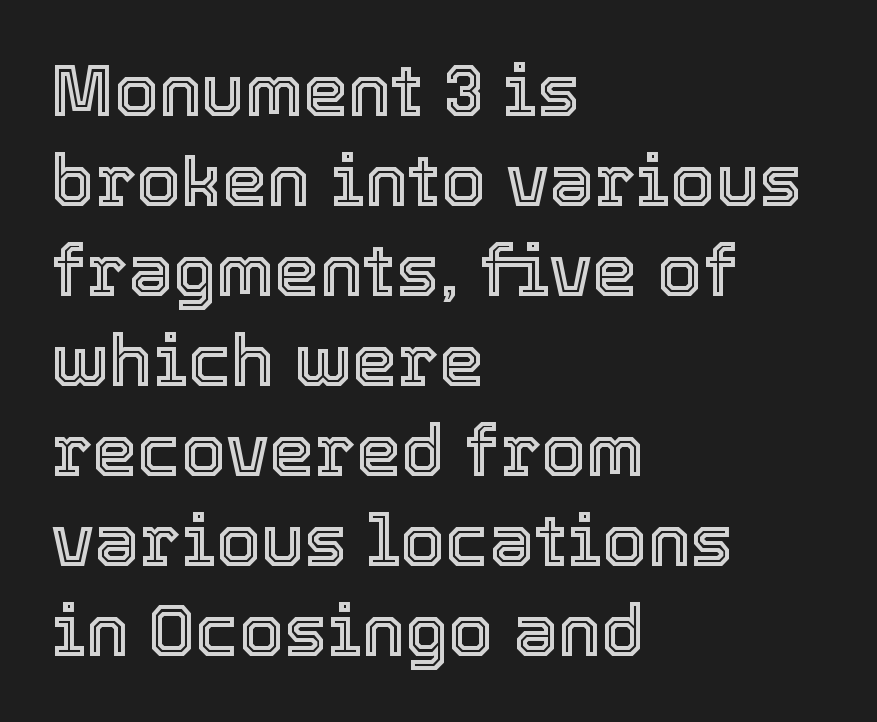
{"italic": "no", "width": "normal", "x_height": "medium", "monospaced": "no", "underline": "no", "align": "left", "line_spacing": "normal", "line_spacing_ratio": 1.25, "letter_spacing": "normal", "letter_spacing_em": 0.0, "glyph_px": 72}
